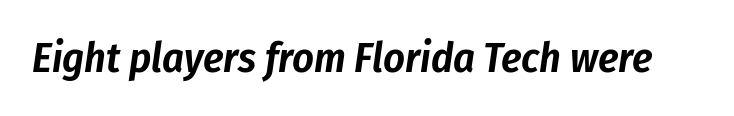
Q: Is the text italic (slanted)? A: Yes, it leans right by about 8 degrees.
Q: Is the text underlined? A: No.
Q: Is the spacing between letters normal or unusually wide? A: Normal.
Q: Width (condensed, normal, or wide)? A: Condensed.
Q: Stroke contrast? A: Low.
Q: x-height? A: Medium.
Q: Monospaced? A: No.
